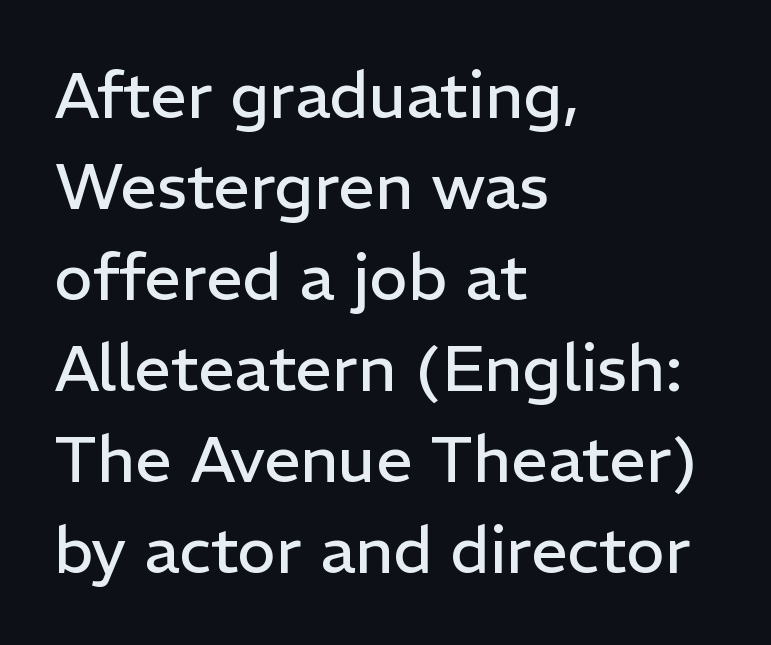
The image shows 65 px regular-weight sans-serif type, upright; set left-aligned, normal line spacing (1.4x), normal letter spacing, not underlined; low stroke contrast and a medium x-height.
